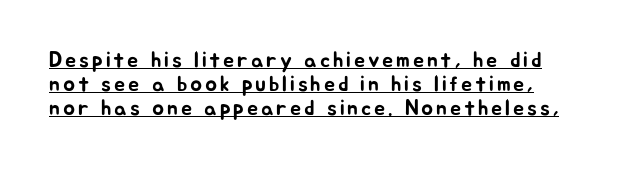
Honestly, the rows look squashed on top of each other. You can see a thin bar hugging the bottom of the glyphs. The letters stand straight up with perfectly vertical stems.
